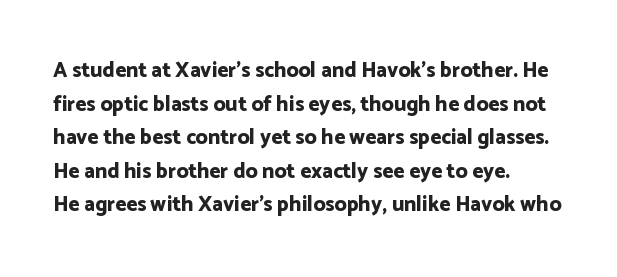
Q: Is the text bold? A: Yes.
Q: Is the text italic (slanted)? A: No, it is upright.
Q: Is the text underlined? A: No.
Q: How is the paragraph aligned? A: Left-aligned.
Q: Is the spacing between letters normal or unusually wide? A: Normal.
Q: Is the spacing between lines tight, normal or loose? A: Normal.
